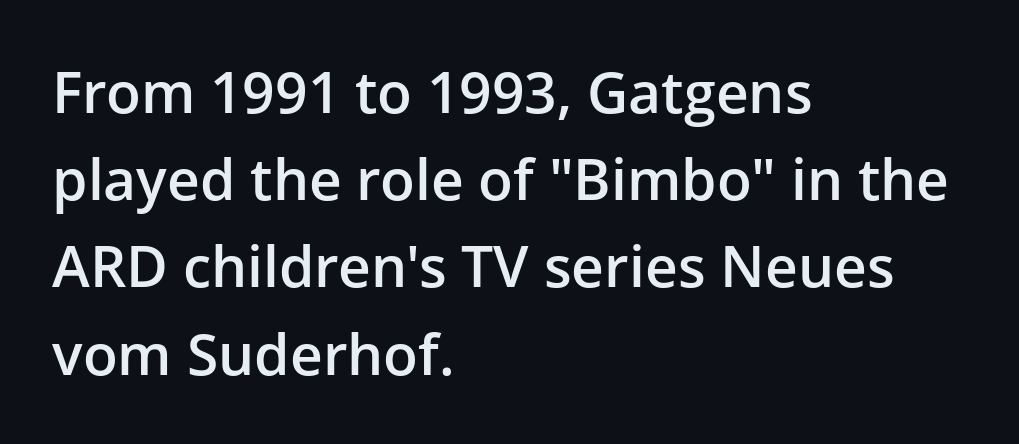
Q: Is the text bold? A: Semi-bold.
Q: Is the text italic (slanted)? A: No, it is upright.
Q: Is the typeface a serif or a sans-serif typeface? A: Sans-serif.
Q: Is the text underlined? A: No.
Q: How is the paragraph aligned? A: Left-aligned.
Q: Is the spacing between letters normal or unusually wide? A: Normal.
Q: Is the spacing between lines tight, normal or loose? A: Normal.
Q: Width (condensed, normal, or wide)? A: Normal.
Q: Stroke contrast? A: Low.
Q: x-height? A: Medium.
Q: Monospaced? A: No.
